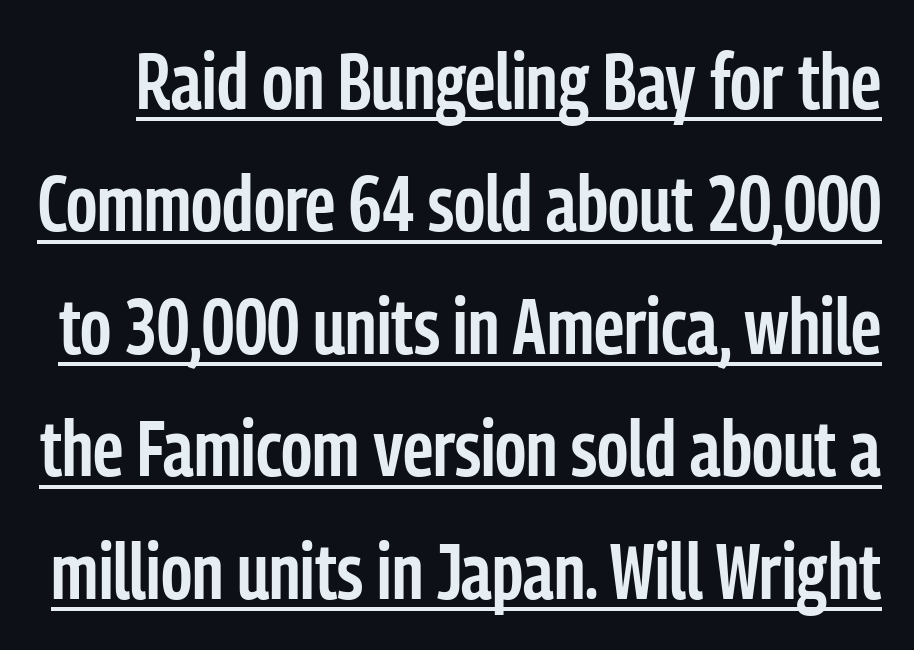
Q: Is the text bold? A: Semi-bold.
Q: Is the text italic (slanted)? A: No, it is upright.
Q: Is the typeface a serif or a sans-serif typeface? A: Sans-serif.
Q: Is the text underlined? A: Yes.
Q: Is the spacing between letters normal or unusually wide? A: Normal.
Q: Is the spacing between lines tight, normal or loose? A: Normal.
Q: Width (condensed, normal, or wide)? A: Condensed.
Q: Stroke contrast? A: Low.
Q: x-height? A: Medium.
Q: Monospaced? A: No.
